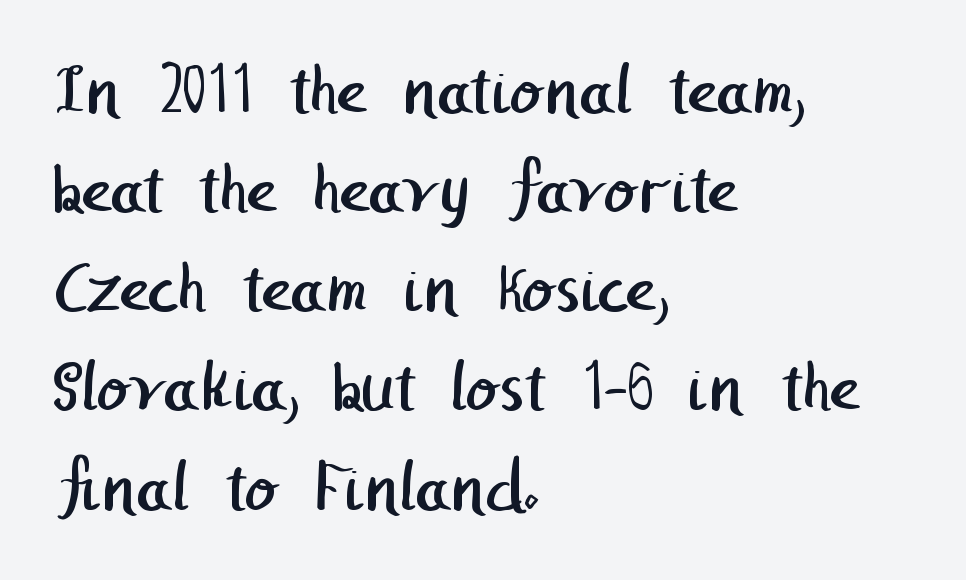
The lines sit at an ordinary, default distance from one another. Is the letter spacing exaggerated? No — it looks like the ordinary default. Where is the straight margin? On the left. In terms of letterform style, serifs are entirely absent. On a weight scale, this lands at 450 or below. Letters rest on an invisible, unmarked baseline.
